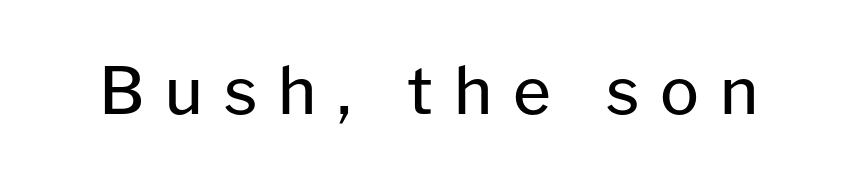
Is this a sans? Yes — the strokes have no serifs. This sample uses expanded letter spacing, leaving extra air between glyphs. A clean baseline with only descenders dipping below it. Posture: vertical. These lines are rendered in a variable-pitch font. No heavy texture on the line: the type isn't bold.
